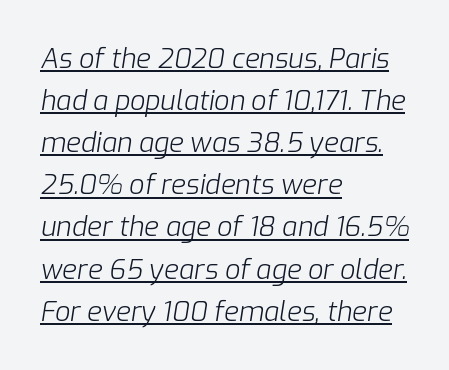
If you drew a ruler down the left edge, every line would touch it. Italic: yes, the glyphs are oblique. The string is rendered with underlining switched on. Normally led — the rows are evenly, conventionally spaced. Spacing between characters is what you'd get straight out of the box. The face looks like a standard text weight, possibly lighter.
